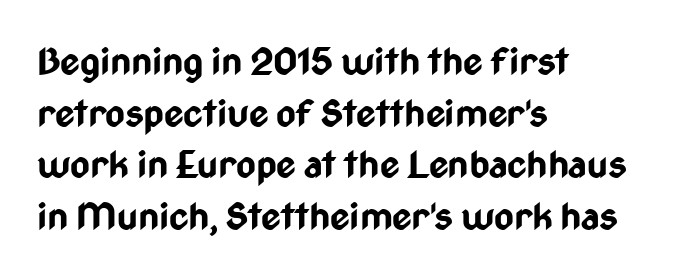
Q: Is the text bold? A: Yes.
Q: Is the text italic (slanted)? A: No, it is upright.
Q: Is the typeface a serif or a sans-serif typeface? A: Sans-serif.
Q: Is the text underlined? A: No.
Q: How is the paragraph aligned? A: Left-aligned.
Q: Is the spacing between letters normal or unusually wide? A: Normal.
Q: Is the spacing between lines tight, normal or loose? A: Normal.
Q: Width (condensed, normal, or wide)? A: Condensed.
Q: Stroke contrast? A: Low.
Q: x-height? A: Medium.
Q: Monospaced? A: No.
